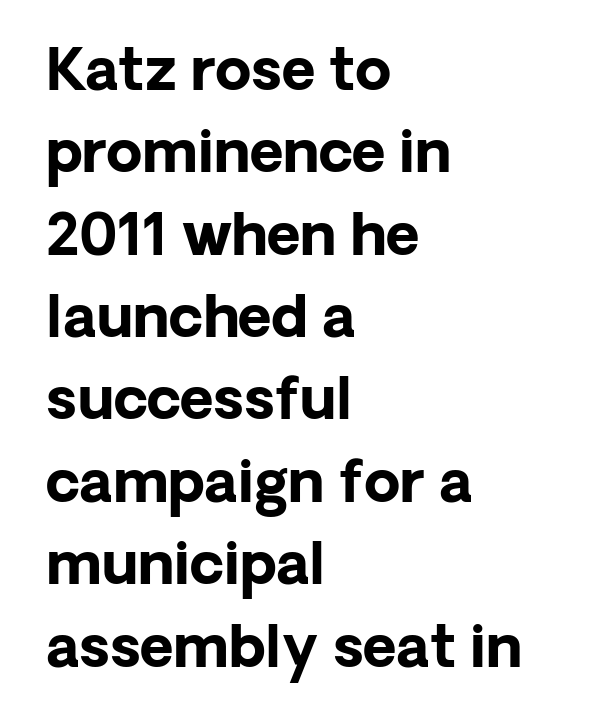
{"serif": "no", "italic": "no", "bold": "yes", "weight": "bold", "width": "normal", "stroke_contrast": "low", "x_height": "medium", "monospaced": "no", "underline": "no", "align": "left", "line_spacing": "normal", "line_spacing_ratio": 1.42, "letter_spacing": "normal", "letter_spacing_em": 0.0, "glyph_px": 58}
